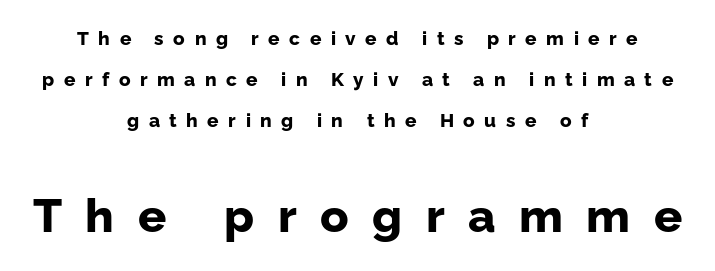
Q: Is the text bold? A: Yes.
Q: Is the text italic (slanted)? A: No, it is upright.
Q: Is the typeface a serif or a sans-serif typeface? A: Sans-serif.
Q: Is the text underlined? A: No.
Q: How is the paragraph aligned? A: Centered.
Q: Is the spacing between letters normal or unusually wide? A: Unusually wide.
Q: Is the spacing between lines tight, normal or loose? A: Loose.
Q: Which block of text is set in a larger size, the first (top) or the second (bottom)? A: The second (bottom) one.
Q: Width (condensed, normal, or wide)? A: Normal.
Q: Stroke contrast? A: Low.
Q: x-height? A: Medium.
Q: Monospaced? A: No.
